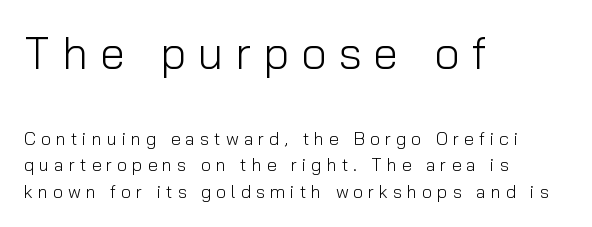
Q: Is the text bold? A: No.
Q: Is the text italic (slanted)? A: No, it is upright.
Q: Is the typeface a serif or a sans-serif typeface? A: Sans-serif.
Q: Is the text underlined? A: No.
Q: How is the paragraph aligned? A: Left-aligned.
Q: Is the spacing between letters normal or unusually wide? A: Unusually wide.
Q: Is the spacing between lines tight, normal or loose? A: Normal.
Q: Which block of text is set in a larger size, the first (top) or the second (bottom)? A: The first (top) one.
Q: Width (condensed, normal, or wide)? A: Normal.
Q: Stroke contrast? A: Low.
Q: x-height? A: Medium.
Q: Monospaced? A: No.
